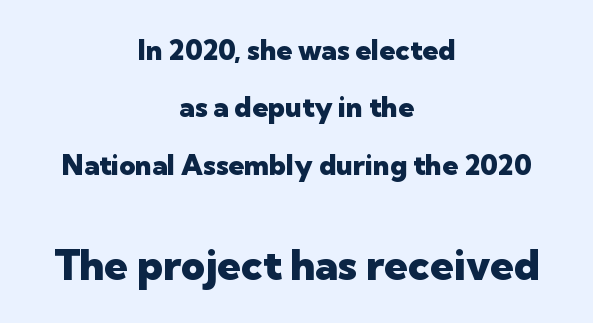
{"serif": "no", "italic": "no", "bold": "yes", "weight": "heavy", "width": "normal", "stroke_contrast": "low", "x_height": "medium", "monospaced": "no", "underline": "no", "align": "center", "line_spacing": "loose", "line_spacing_ratio": 2.05, "letter_spacing": "normal", "letter_spacing_em": 0.0, "larger_block": "second", "size_ratio": 1.5, "glyph_px": 42}
